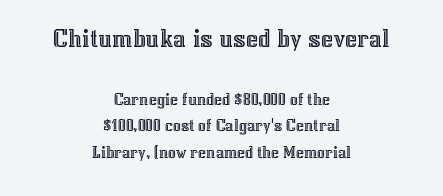
Q: Is the text italic (slanted)? A: No, it is upright.
Q: Is the text underlined? A: No.
Q: How is the paragraph aligned? A: Centered.
Q: Is the spacing between letters normal or unusually wide? A: Normal.
Q: Is the spacing between lines tight, normal or loose? A: Normal.
Q: Which block of text is set in a larger size, the first (top) or the second (bottom)? A: The first (top) one.
